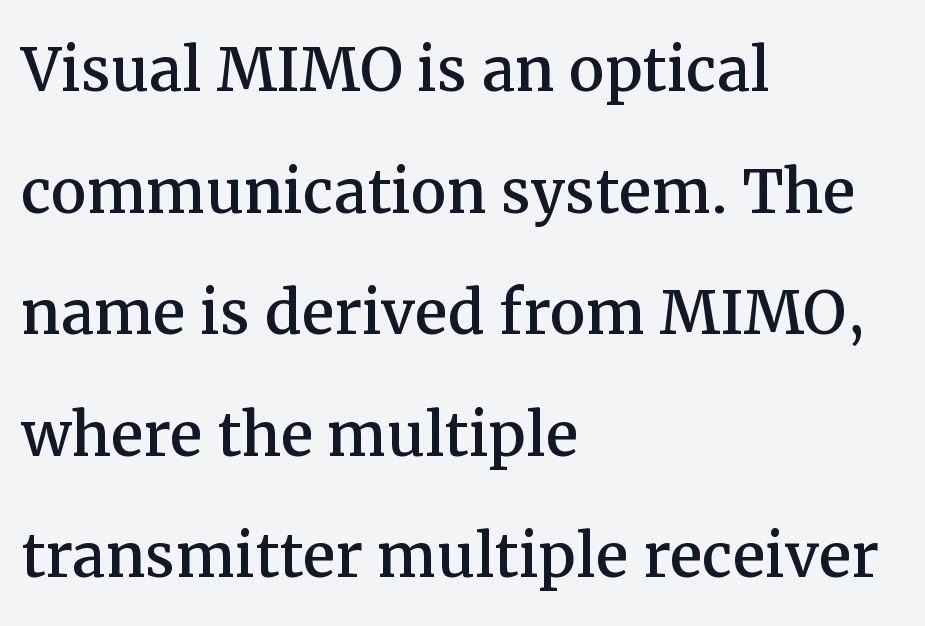
The image shows 80 px serif type, upright; set left-aligned, normal line spacing (1.52x), normal letter spacing, not underlined; medium stroke contrast and a medium x-height.
